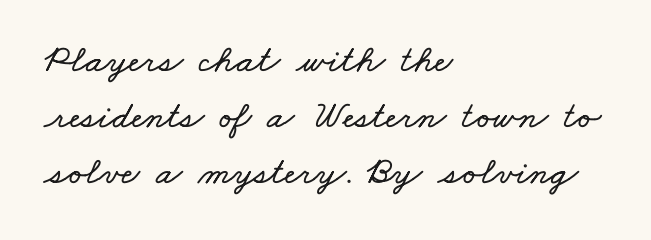
Q: Is the text underlined? A: No.
Q: How is the paragraph aligned? A: Left-aligned.
Q: Is the spacing between letters normal or unusually wide? A: Normal.
Q: Is the spacing between lines tight, normal or loose? A: Normal.
Q: Width (condensed, normal, or wide)? A: Wide.
Q: Stroke contrast? A: Low.
Q: x-height? A: Small.
Q: Monospaced? A: No.
